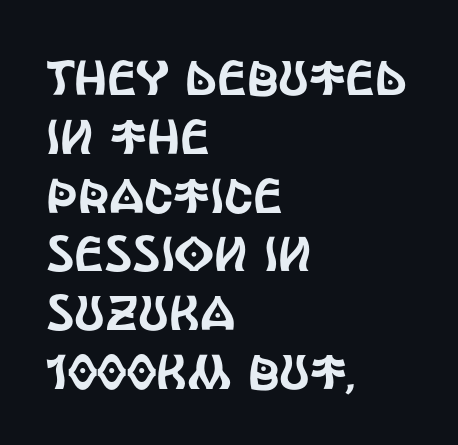
Q: Is the text italic (slanted)? A: No, it is upright.
Q: Is the typeface a serif or a sans-serif typeface? A: Sans-serif.
Q: Is the text underlined? A: No.
Q: How is the paragraph aligned? A: Left-aligned.
Q: Is the spacing between letters normal or unusually wide? A: Normal.
Q: Width (condensed, normal, or wide)? A: Condensed.
Q: x-height? A: Large.
Q: Monospaced? A: No.
